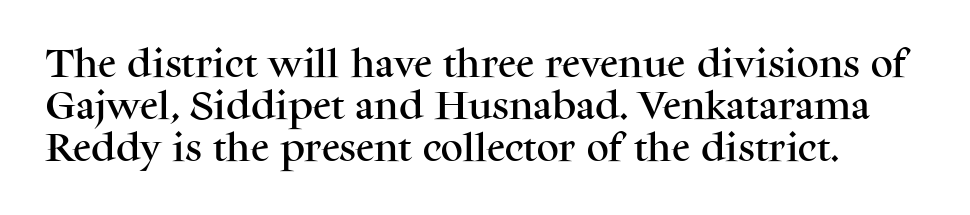
The image shows 31 px serif type, upright; set normal line spacing (1.35x), normal letter spacing, not underlined; medium stroke contrast and a medium x-height.
